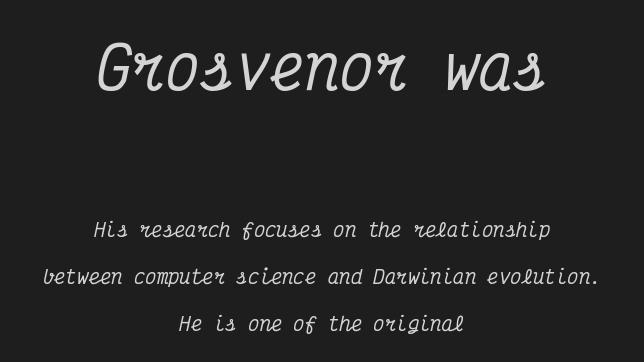
The image shows 58 px condensed serif type, italic (leaning right), monospaced; set centered, loose line spacing (2.47x), normal letter spacing, not underlined; the first (top) block is 3.05x larger; medium stroke contrast and a medium x-height.
